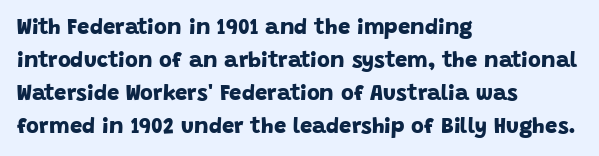
The image shows 22 px bold type; set left-aligned, normal line spacing (1.5x), normal letter spacing, not underlined.
